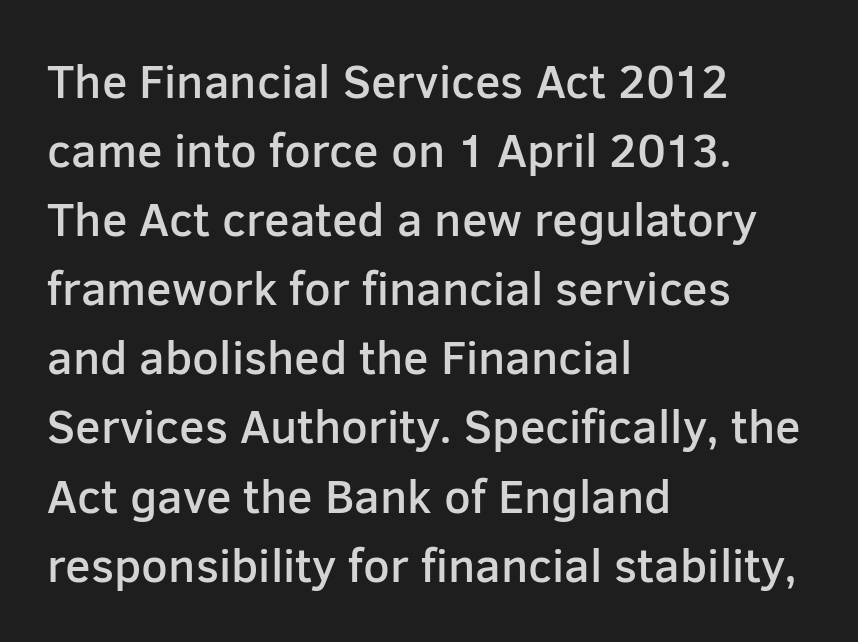
The image shows 47 px semibold sans-serif type, upright; set left-aligned, normal line spacing (1.47x), normal letter spacing, not underlined; low stroke contrast and a medium x-height.
